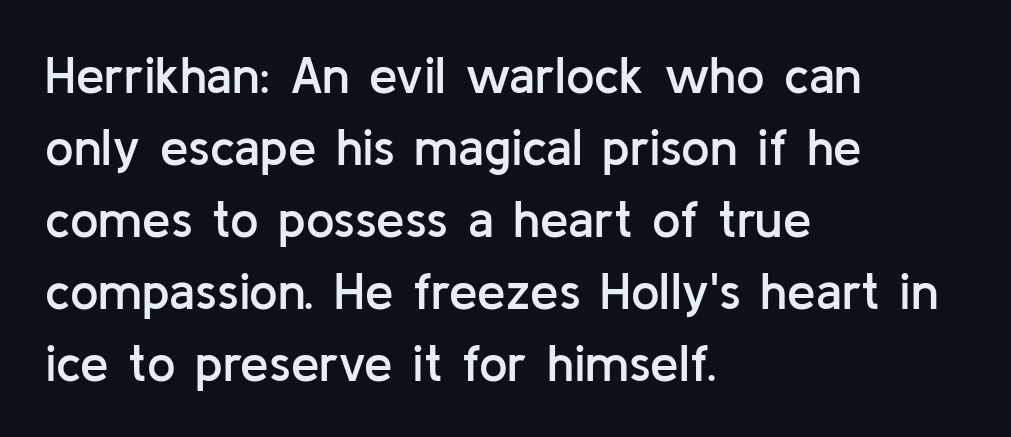
The words here are not underlined. Examine the stroke ends and you'll find no serifs. The letters are semibold — heavier than regular but short of a full bold. These lines are rendered in a variable-pitch font. Every character sits straight up, as roman type does.
